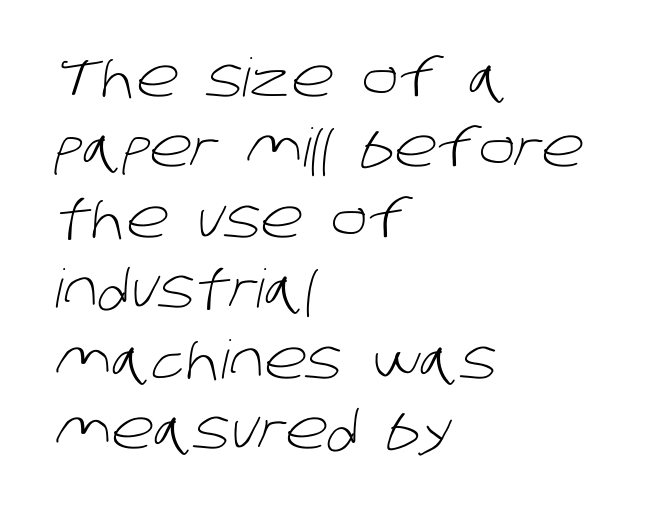
Q: Is the text bold? A: No.
Q: Is the typeface a serif or a sans-serif typeface? A: Sans-serif.
Q: Is the text underlined? A: No.
Q: How is the paragraph aligned? A: Left-aligned.
Q: Is the spacing between letters normal or unusually wide? A: Normal.
Q: Is the spacing between lines tight, normal or loose? A: Normal.
Q: Width (condensed, normal, or wide)? A: Normal.
Q: Stroke contrast? A: Low.
Q: x-height? A: Large.
Q: Monospaced? A: No.
